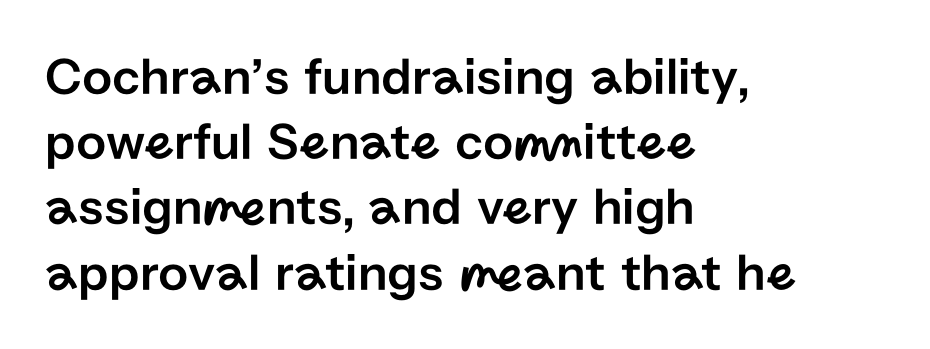
Q: Is the text italic (slanted)? A: No, it is upright.
Q: Is the typeface a serif or a sans-serif typeface? A: Sans-serif.
Q: Is the text underlined? A: No.
Q: How is the paragraph aligned? A: Left-aligned.
Q: Is the spacing between letters normal or unusually wide? A: Normal.
Q: Width (condensed, normal, or wide)? A: Normal.
Q: Stroke contrast? A: Low.
Q: x-height? A: Medium.
Q: Monospaced? A: No.
